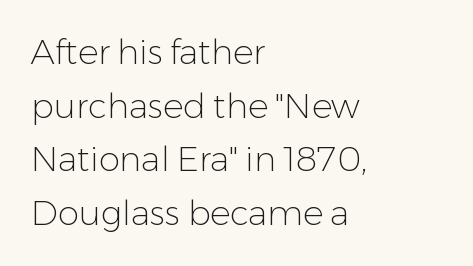
{"serif": "no", "italic": "no", "bold": "no", "weight": "light", "width": "normal", "stroke_contrast": "low", "x_height": "medium", "monospaced": "no", "underline": "no", "align": "left", "line_spacing": "normal", "line_spacing_ratio": 1.58, "letter_spacing": "normal", "letter_spacing_em": 0.0, "glyph_px": 34}
